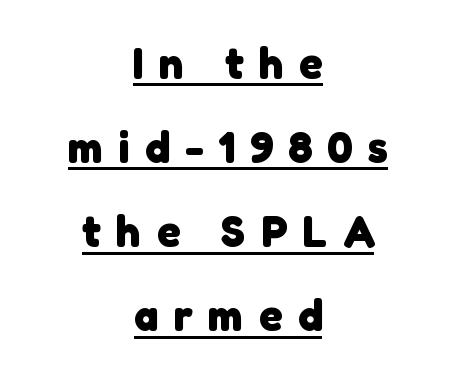
{"serif": "no", "bold": "yes", "weight": "heavy", "width": "normal", "stroke_contrast": "low", "x_height": "medium", "monospaced": "no", "underline": "yes", "align": "center", "line_spacing": "loose", "line_spacing_ratio": 1.91, "letter_spacing": "wide", "letter_spacing_em": 0.35, "glyph_px": 44}
